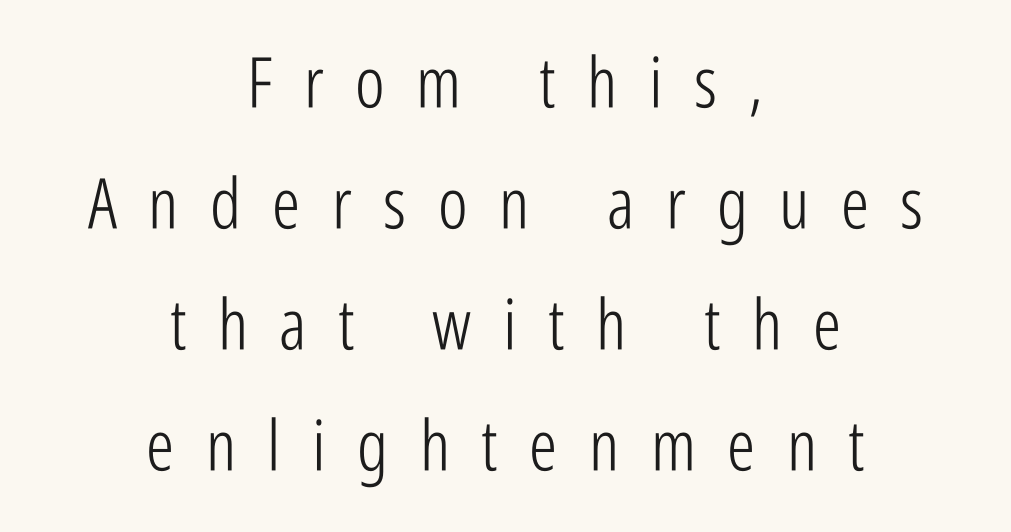
Check under the words: just untouched page. Grotesque or geometric, the face here clearly has no serifs. Vertical strokes here are truly vertical. Think of a printed novel: that variable character pitch is what you see here.
